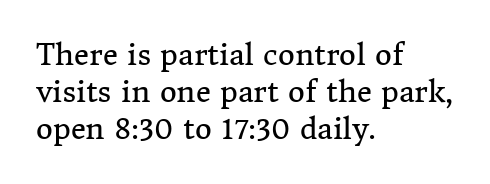
Q: Is the text bold? A: No.
Q: Is the text italic (slanted)? A: No, it is upright.
Q: Is the typeface a serif or a sans-serif typeface? A: Serif.
Q: Is the text underlined? A: No.
Q: How is the paragraph aligned? A: Left-aligned.
Q: Is the spacing between letters normal or unusually wide? A: Normal.
Q: Is the spacing between lines tight, normal or loose? A: Normal.
Q: Width (condensed, normal, or wide)? A: Normal.
Q: Stroke contrast? A: Medium.
Q: x-height? A: Medium.
Q: Monospaced? A: No.
